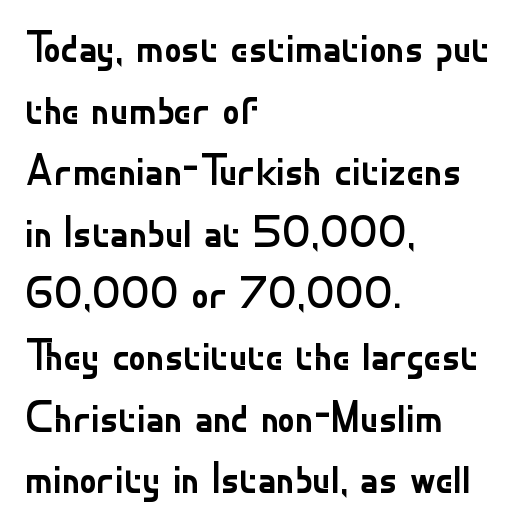
The image shows 44 px regular-weight sans-serif type, upright; set left-aligned, normal line spacing (1.4x), normal letter spacing, not underlined; low stroke contrast and a small x-height.
